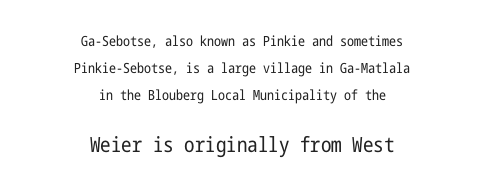
The image shows 21 px text type, upright; set centered, loose line spacing (1.94x), normal letter spacing, not underlined; the second (bottom) block is 1.5x larger.
